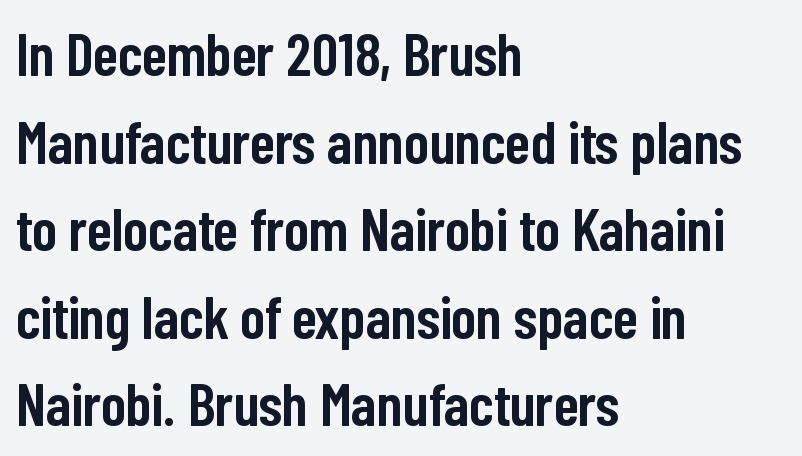
Beneath every word, the page is bare. The sample has been set in demibold, a notch under bold. Think of a printed novel: that variable character pitch is what you see here. No extra tracking has been applied to these lines.
